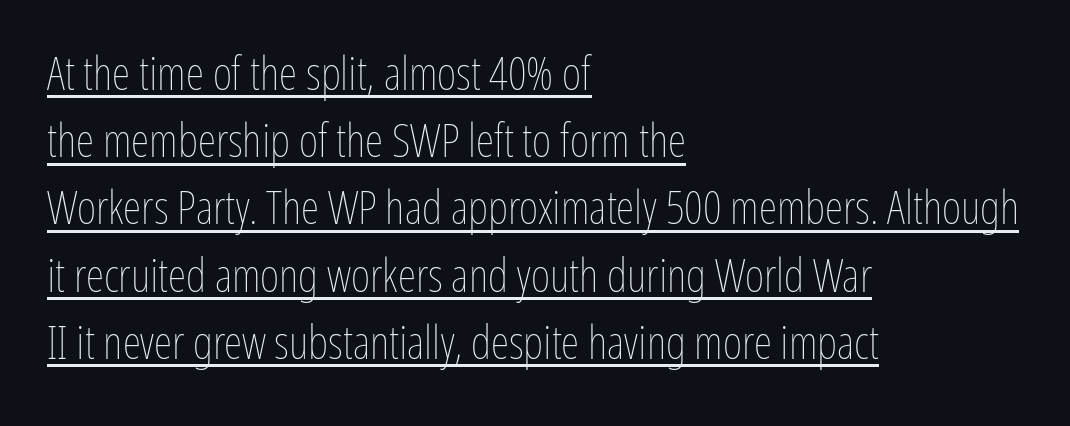
{"italic": "no", "bold": "no", "weight": "thin", "width": "condensed", "stroke_contrast": "low", "x_height": "medium", "monospaced": "no", "underline": "yes", "align": "left", "line_spacing": "normal", "line_spacing_ratio": 1.43, "letter_spacing": "normal", "letter_spacing_em": 0.0, "glyph_px": 47}
